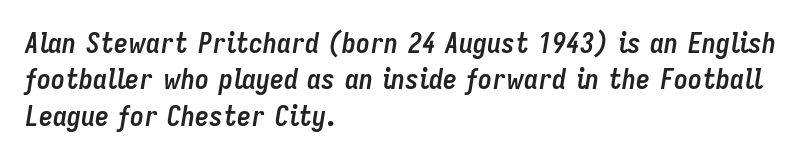
The image shows 28 px semibold, condensed type, italic (leaning right); set left-aligned, normal line spacing (1.3x), normal letter spacing, not underlined; low stroke contrast and a medium x-height.
